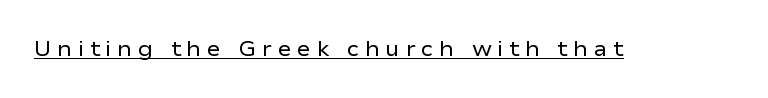
The image shows 21 px text type, upright; set unusually wide letter spacing (+0.27 em), underlined.
